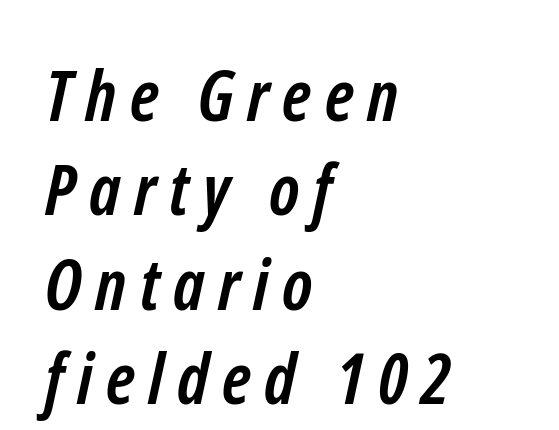
The rendering uses natural spacing where letterforms have individual widths. Baseline-to-baseline distance is the conventional proportion of letter height. Check under the words: just untouched page. Is this a sans? Yes — the strokes have no serifs. Notice how the passage keeps a crisp vertical edge on the left only.
